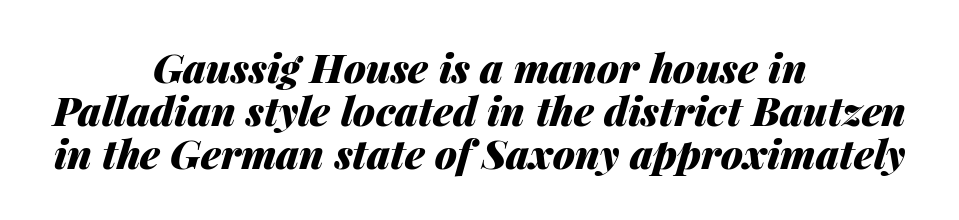
{"italic": "yes", "lean": "right", "slant_degrees": 14, "bold": "yes", "weight": "heavy", "width": "normal", "stroke_contrast": "medium", "x_height": "medium", "monospaced": "no", "underline": "no", "align": "center", "line_spacing": "tight", "line_spacing_ratio": 1.08, "letter_spacing": "normal", "letter_spacing_em": 0.0, "glyph_px": 40}
